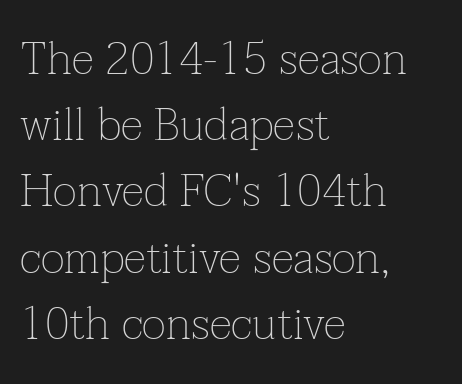
A typesetter would call this zero additional tracking. The passage shown is typed in a proportional face where columns would drift. Nope, not italic — everything's standing straight. The typesetting does not lean heavy: it is not bold. Does the leading feel generous? No, just average. The ragged edge is on the right, which tells us the setting is flush left.
